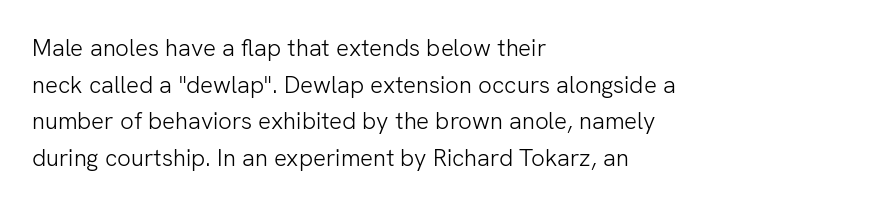
Standard letterfit; no display-style spreading of the glyphs. No chunkiness to these letters — they're not bold. This is roman type, the default non-slanted kind. Does the copy run flush right? No — it runs flush left.
